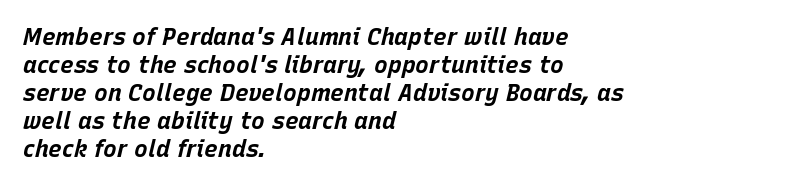
Weight check: bold — yes, fully. Quick note: underline off. Short and long lines alike share a common starting point at left. Spacing between characters is what you'd get straight out of the box. It's the slanting kind of type.
